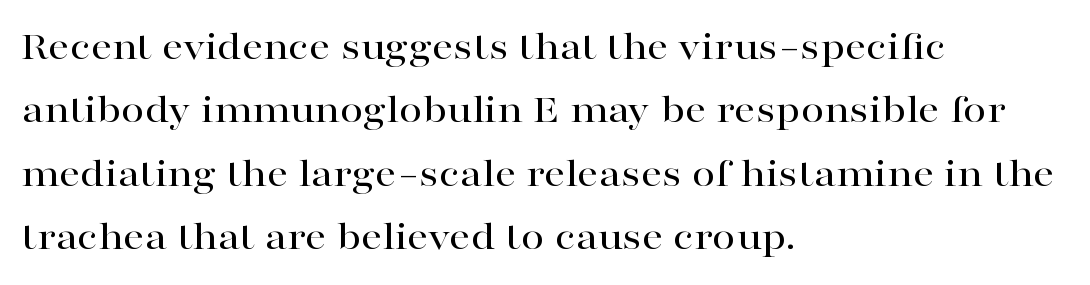
Q: Is the text italic (slanted)? A: No, it is upright.
Q: Is the typeface a serif or a sans-serif typeface? A: Serif.
Q: Is the text underlined? A: No.
Q: How is the paragraph aligned? A: Left-aligned.
Q: Is the spacing between letters normal or unusually wide? A: Normal.
Q: Is the spacing between lines tight, normal or loose? A: Normal.
Q: Width (condensed, normal, or wide)? A: Wide.
Q: Stroke contrast? A: High.
Q: x-height? A: Medium.
Q: Monospaced? A: No.
